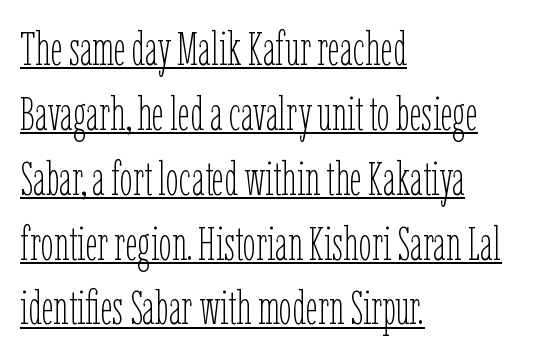
Inter-character spacing is left at the font's built-in metrics. The line-height multiplier appears to be the usual default. Note the varied advance widths — an 'i' is clearly narrower than an 'm'. This is underlined copy, the kind a proofreader might mark for attention. A roman cut, with each character standing at attention. The strokes are not fattened; the text isn't bold.
